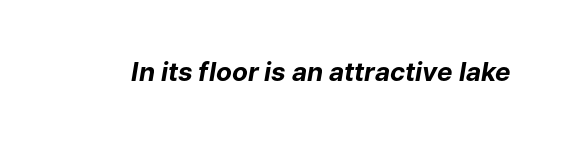
The image shows 26 px bold type, italic (leaning right); set normal letter spacing, not underlined.
